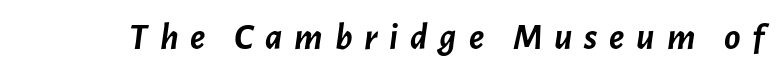
The image shows 38 px semibold type, italic (leaning right); set unusually wide letter spacing (+0.31 em), not underlined; low stroke contrast and a medium x-height.
